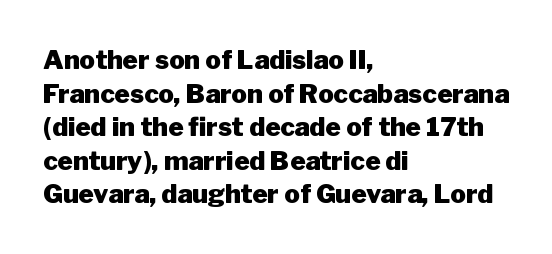
Q: Is the text bold? A: Yes.
Q: Is the text italic (slanted)? A: No, it is upright.
Q: Is the text underlined? A: No.
Q: How is the paragraph aligned? A: Left-aligned.
Q: Is the spacing between letters normal or unusually wide? A: Normal.
Q: Is the spacing between lines tight, normal or loose? A: Normal.
